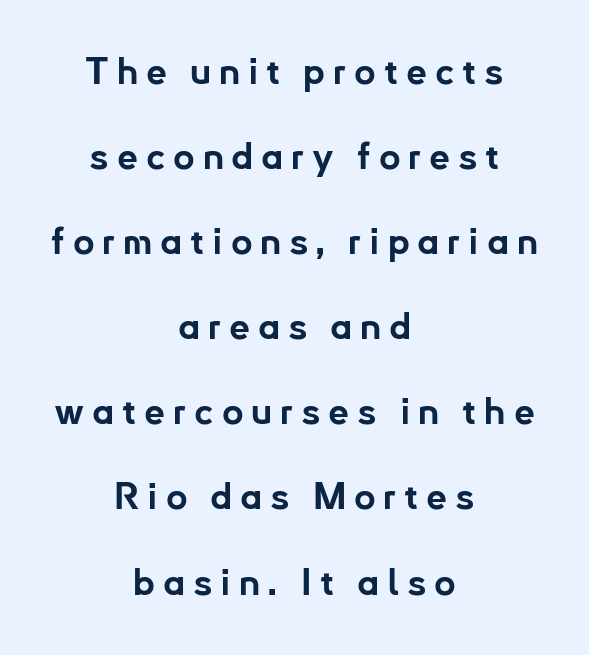
{"serif": "no", "italic": "no", "bold": "yes", "weight": "bold", "width": "normal", "stroke_contrast": "low", "x_height": "small", "monospaced": "no", "underline": "no", "align": "center", "line_spacing": "loose", "line_spacing_ratio": 2.3, "letter_spacing": "wide", "letter_spacing_em": 0.21, "glyph_px": 37}
